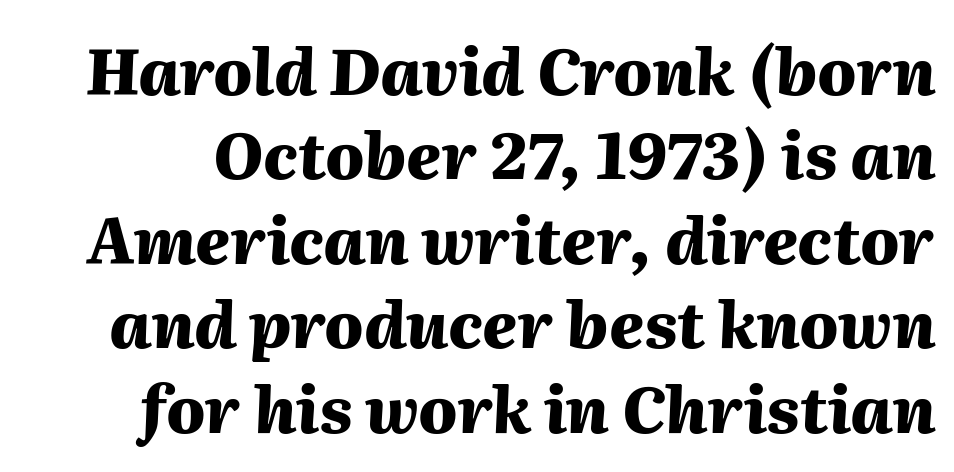
The image shows 64 px heavy type, italic (leaning right); set normal line spacing (1.32x), normal letter spacing, not underlined; medium stroke contrast and a medium x-height.
